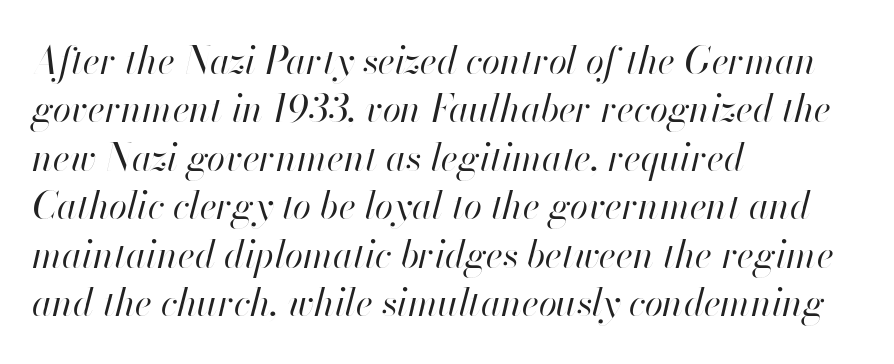
The image shows 37 px regular-weight type, italic (leaning right); set left-aligned, normal line spacing (1.31x), normal letter spacing, not underlined; high stroke contrast and a small x-height.
